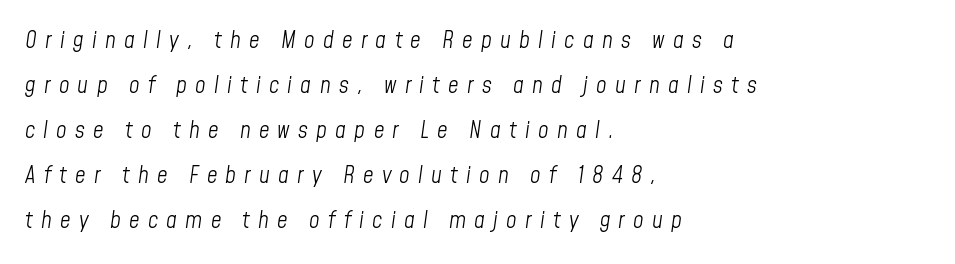
Q: Is the text bold? A: No.
Q: Is the text italic (slanted)? A: Yes, it leans right by about 8 degrees.
Q: Is the text underlined? A: No.
Q: How is the paragraph aligned? A: Left-aligned.
Q: Is the spacing between letters normal or unusually wide? A: Unusually wide.
Q: Is the spacing between lines tight, normal or loose? A: Loose.
